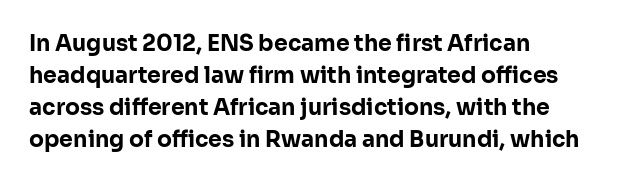
Q: Is the text bold? A: Yes.
Q: Is the text italic (slanted)? A: No, it is upright.
Q: Is the text underlined? A: No.
Q: How is the paragraph aligned? A: Left-aligned.
Q: Is the spacing between letters normal or unusually wide? A: Normal.
Q: Is the spacing between lines tight, normal or loose? A: Normal.
